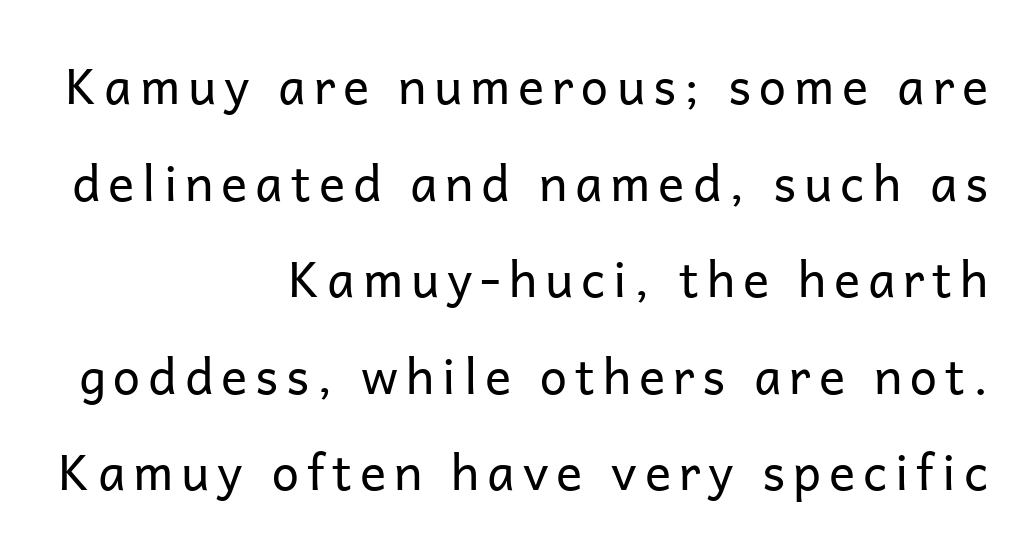
Line spacing here is loose. The rendering uses natural spacing where letterforms have individual widths. The strip under each line holds only bare page. To sum up the face: it is a sans, with no serifs. A roman cut, with each character standing at attention.
